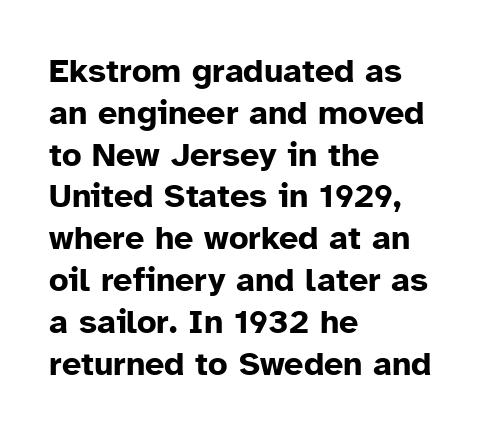
No extra tracking has been applied to these lines. The ragged edge is on the right, which tells us the setting is flush left. I'd call this a sans setting — the letters go barefoot. A roman cut, with each character standing at attention. The characters look thick and weighty, a clear bold.
